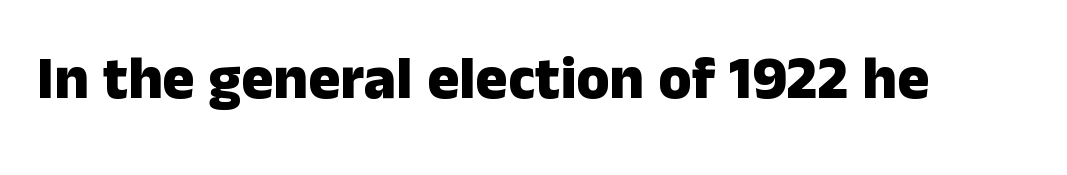
Q: Is the text bold? A: Yes.
Q: Is the text italic (slanted)? A: No, it is upright.
Q: Is the typeface a serif or a sans-serif typeface? A: Sans-serif.
Q: Is the text underlined? A: No.
Q: Is the spacing between letters normal or unusually wide? A: Normal.
Q: Width (condensed, normal, or wide)? A: Normal.
Q: Stroke contrast? A: Low.
Q: x-height? A: Medium.
Q: Monospaced? A: No.
